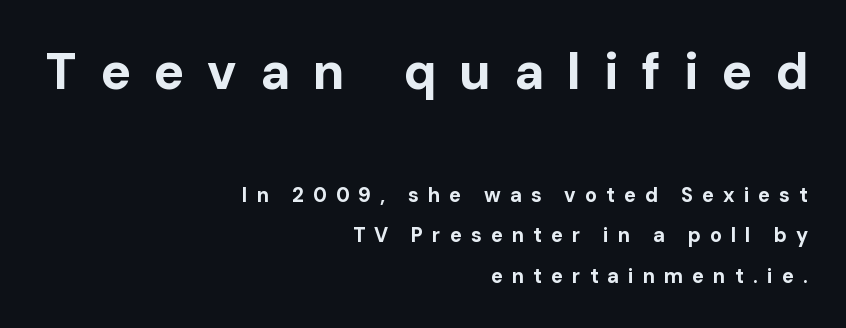
The image shows 51 px bold sans-serif type, upright; set right-aligned, loose line spacing (2.02x), unusually wide letter spacing (+0.45 em), not underlined; the first (top) block is 2.55x larger; low stroke contrast and a medium x-height.
